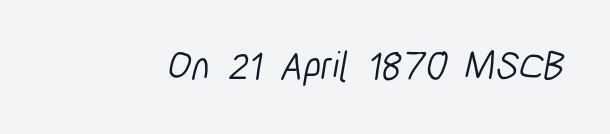
The image shows 40 px light, condensed sans-serif type; set normal letter spacing, not underlined; low stroke contrast and a medium x-height.
